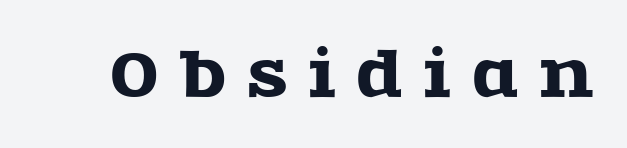
Notice how the stems are strictly vertical — no italics here. Observe the wide spacing: letters keep a clear distance from each other. A bare baseline throughout the passage. A typesetter would call this proportional, since set widths differ per character. Note: serifs present on the glyphs.
